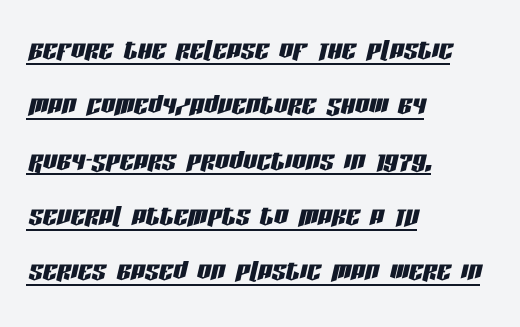
{"italic": "yes", "lean": "right", "slant_degrees": 13, "width": "condensed", "stroke_contrast": "low", "x_height": "large", "monospaced": "no", "underline": "yes", "align": "left", "line_spacing": "normal", "line_spacing_ratio": 1.58, "letter_spacing": "normal", "letter_spacing_em": 0.0, "glyph_px": 35}
